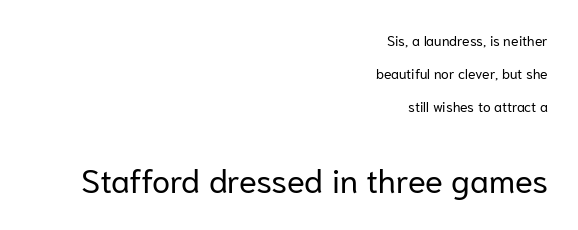
{"serif": "no", "italic": "no", "bold": "no", "weight": "regular", "width": "normal", "stroke_contrast": "low", "x_height": "medium", "monospaced": "no", "underline": "no", "align": "right", "line_spacing": "loose", "line_spacing_ratio": 2.36, "letter_spacing": "normal", "letter_spacing_em": 0.0, "larger_block": "second", "size_ratio": 2.36, "glyph_px": 33}
